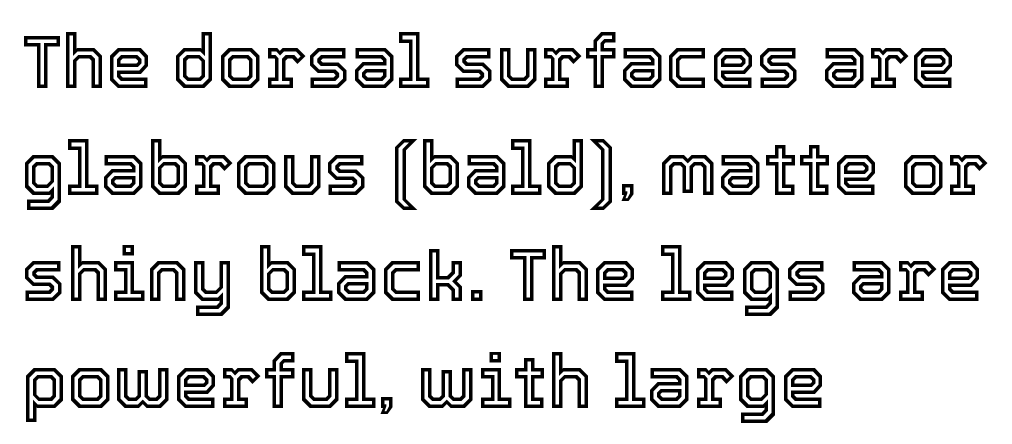
{"italic": "no", "width": "normal", "x_height": "medium", "monospaced": "no", "underline": "no", "align": "left", "line_spacing": "normal", "line_spacing_ratio": 1.44, "letter_spacing": "normal", "letter_spacing_em": 0.0, "glyph_px": 74}
